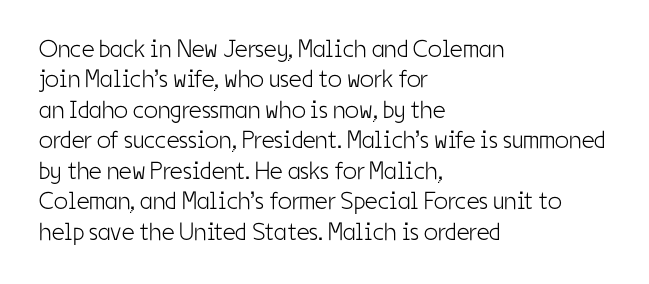
{"italic": "no", "bold": "no", "underline": "no", "align": "left", "line_spacing_ratio": 1.22, "letter_spacing": "normal", "letter_spacing_em": 0.0, "glyph_px": 25}
